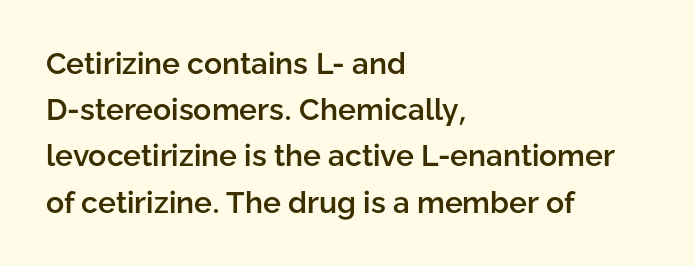
The image shows 30 px semibold sans-serif type, upright; set left-aligned, normal line spacing (1.54x), normal letter spacing, not underlined; low stroke contrast and a medium x-height.
